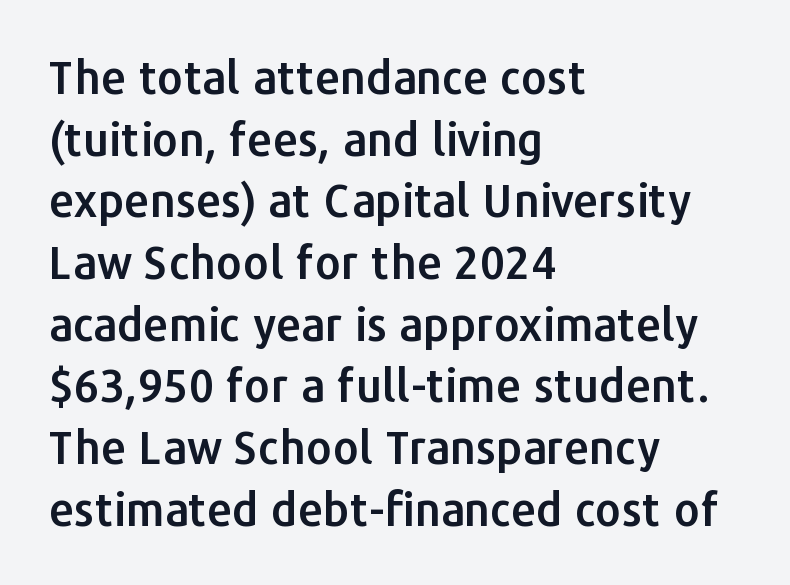
Default kerning and tracking; the words read as compact shapes. The lines in this sample share a left origin and differ only in where they stop. It's the straight-up-and-down kind of type. Here the designer chose a conventional face with non-uniform glyph widths. Regular leading. The typeface chosen for these lines omits serifs.
